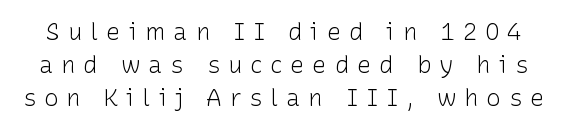
{"italic": "no", "bold": "no", "underline": "no", "line_spacing": "normal", "line_spacing_ratio": 1.37, "letter_spacing": "wide", "letter_spacing_em": 0.33, "glyph_px": 24}
